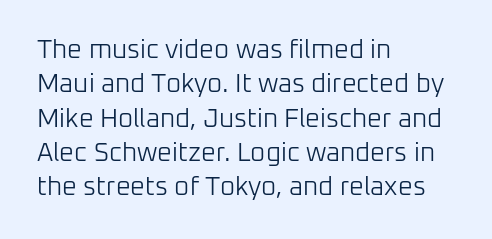
Q: Is the text bold? A: No.
Q: Is the text italic (slanted)? A: No, it is upright.
Q: Is the text underlined? A: No.
Q: How is the paragraph aligned? A: Left-aligned.
Q: Is the spacing between letters normal or unusually wide? A: Normal.
Q: Is the spacing between lines tight, normal or loose? A: Normal.
